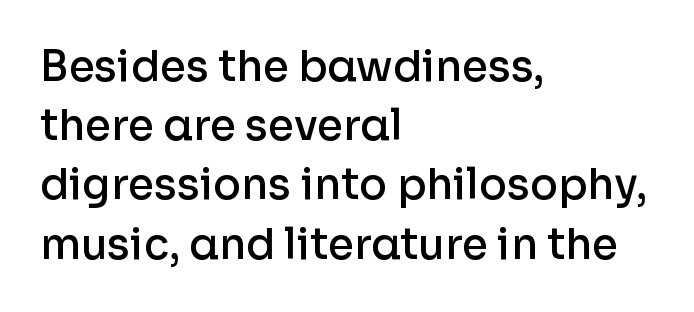
{"serif": "no", "italic": "no", "bold": "semi", "weight": "semibold", "width": "normal", "stroke_contrast": "low", "x_height": "medium", "monospaced": "no", "underline": "no", "align": "left", "line_spacing": "normal", "line_spacing_ratio": 1.41, "letter_spacing": "normal", "letter_spacing_em": 0.0, "glyph_px": 42}
